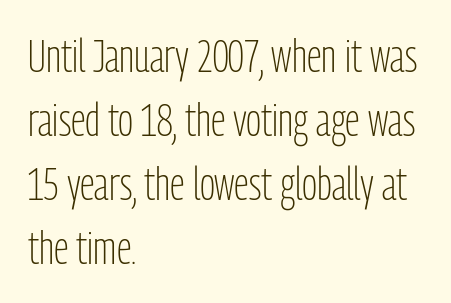
{"serif": "no", "italic": "no", "bold": "no", "weight": "light", "width": "condensed", "stroke_contrast": "low", "x_height": "medium", "monospaced": "no", "underline": "no", "align": "left", "line_spacing": "normal", "line_spacing_ratio": 1.42, "letter_spacing": "normal", "letter_spacing_em": 0.0, "glyph_px": 45}
